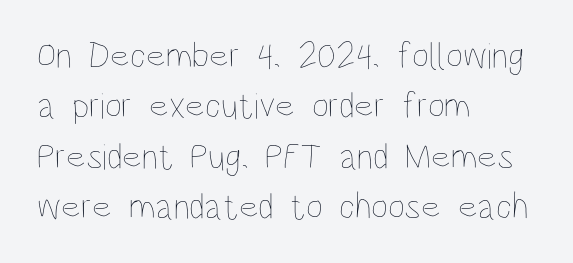
Q: Is the text bold? A: No.
Q: Is the text italic (slanted)? A: No, it is upright.
Q: Is the text underlined? A: No.
Q: How is the paragraph aligned? A: Left-aligned.
Q: Is the spacing between letters normal or unusually wide? A: Normal.
Q: Is the spacing between lines tight, normal or loose? A: Normal.
Q: Width (condensed, normal, or wide)? A: Condensed.
Q: Stroke contrast? A: Low.
Q: x-height? A: Large.
Q: Monospaced? A: No.
